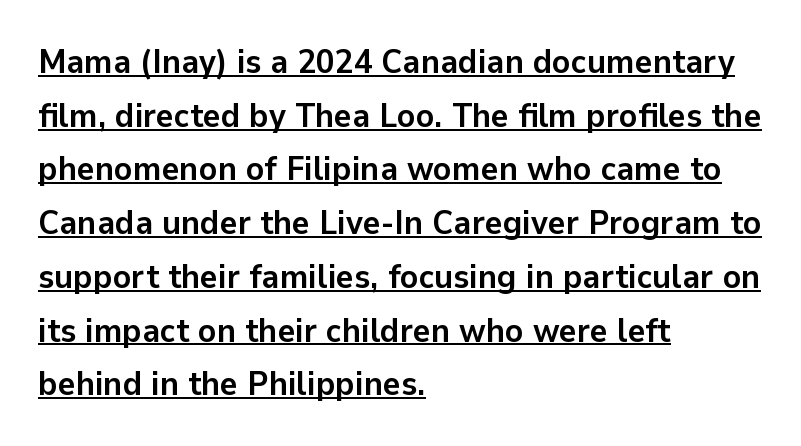
The image shows 34 px semibold sans-serif type, upright; set left-aligned, normal line spacing (1.58x), normal letter spacing, underlined; low stroke contrast and a medium x-height.
